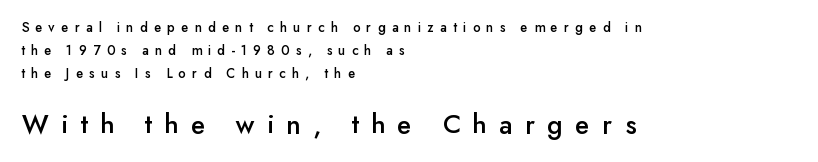
Ordinary non-slanted type is in use. These lines sit exactly where default settings would place them. Honestly, the letter spacing is so wide it's the main thing you notice. Are there feet on the stems? There aren't — it's a sans. Typeset ragged right — the left edge is the straight one.
